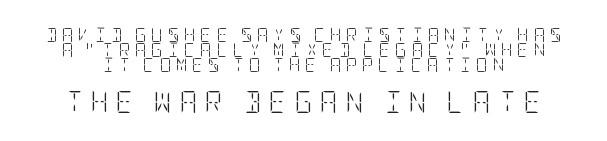
The image shows 22 px text type, upright; set tight line spacing (1.07x), unusually wide letter spacing (+0.35 em), not underlined; the second (bottom) block is 1.57x larger.
